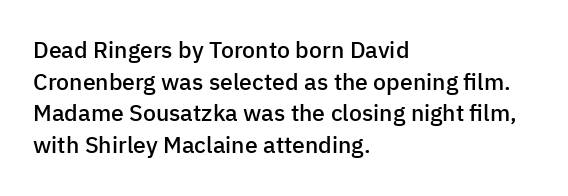
{"italic": "no", "bold": "semi", "underline": "no", "align": "left", "line_spacing": "normal", "line_spacing_ratio": 1.37, "letter_spacing": "normal", "letter_spacing_em": 0.0, "glyph_px": 23}
